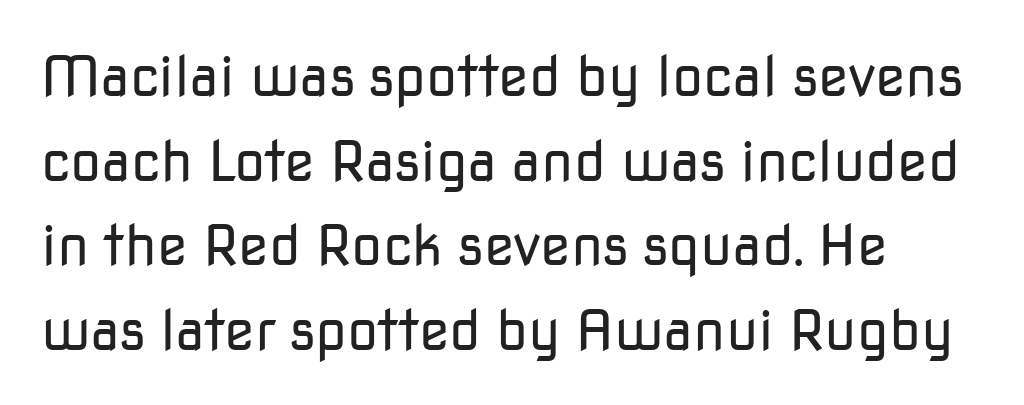
The image shows 56 px regular-weight sans-serif type, upright; set left-aligned, normal line spacing (1.51x), normal letter spacing, not underlined; low stroke contrast and a medium x-height.
